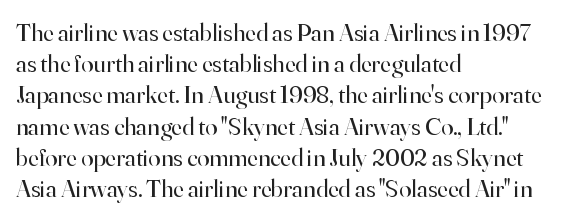
{"italic": "no", "bold": "no", "underline": "no", "align": "left", "line_spacing": "normal", "line_spacing_ratio": 1.25, "letter_spacing": "normal", "letter_spacing_em": 0.0, "glyph_px": 25}
